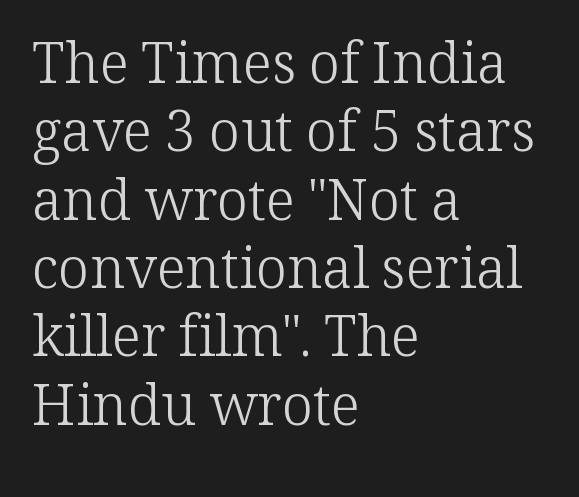
Q: Is the text bold? A: No.
Q: Is the text italic (slanted)? A: No, it is upright.
Q: Is the typeface a serif or a sans-serif typeface? A: Serif.
Q: Is the text underlined? A: No.
Q: How is the paragraph aligned? A: Left-aligned.
Q: Is the spacing between letters normal or unusually wide? A: Normal.
Q: Width (condensed, normal, or wide)? A: Normal.
Q: Stroke contrast? A: Low.
Q: x-height? A: Medium.
Q: Monospaced? A: No.
